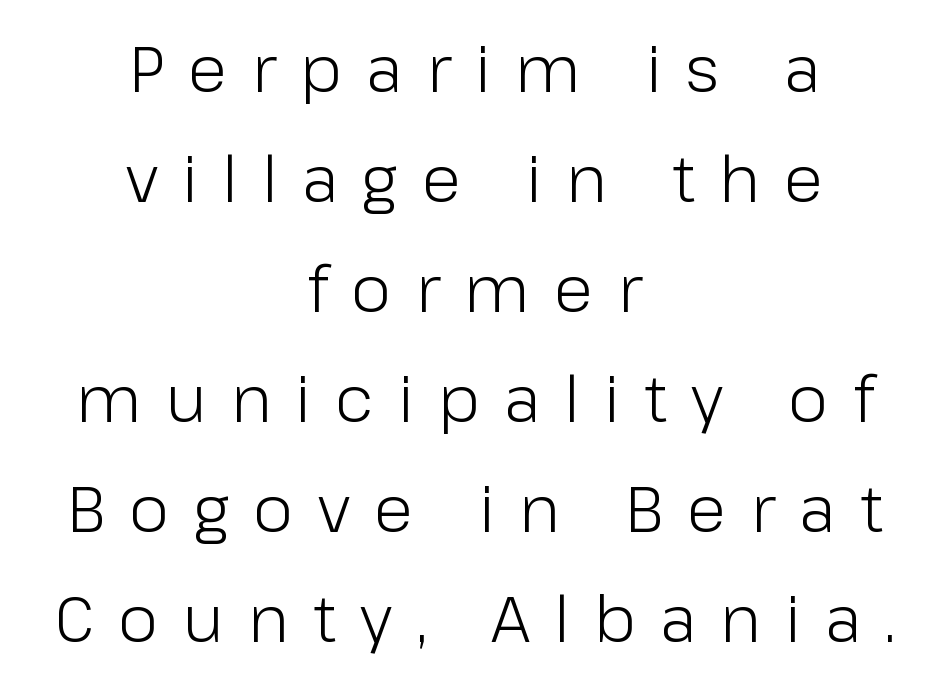
The image shows 64 px light sans-serif type, upright; set centered, line spacing 1.72x, unusually wide letter spacing (+0.38 em), not underlined; low stroke contrast and a medium x-height.
